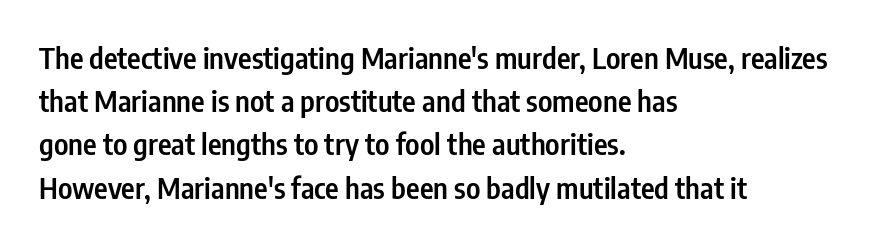
{"serif": "no", "italic": "no", "bold": "semi", "weight": "semibold", "width": "condensed", "stroke_contrast": "low", "x_height": "medium", "monospaced": "no", "underline": "no", "align": "left", "line_spacing": "normal", "line_spacing_ratio": 1.49, "letter_spacing": "normal", "letter_spacing_em": 0.0, "glyph_px": 29}
